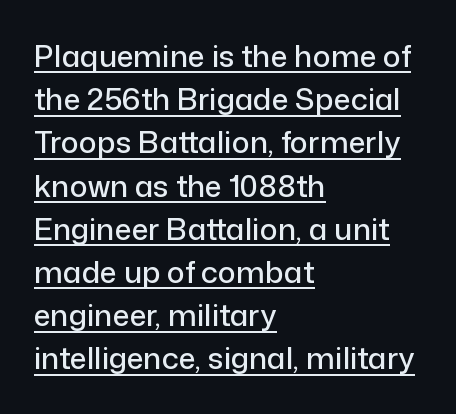
Q: Is the text italic (slanted)? A: No, it is upright.
Q: Is the typeface a serif or a sans-serif typeface? A: Sans-serif.
Q: Is the text underlined? A: Yes.
Q: How is the paragraph aligned? A: Left-aligned.
Q: Is the spacing between letters normal or unusually wide? A: Normal.
Q: Is the spacing between lines tight, normal or loose? A: Normal.
Q: Width (condensed, normal, or wide)? A: Normal.
Q: Stroke contrast? A: Low.
Q: x-height? A: Medium.
Q: Monospaced? A: No.
